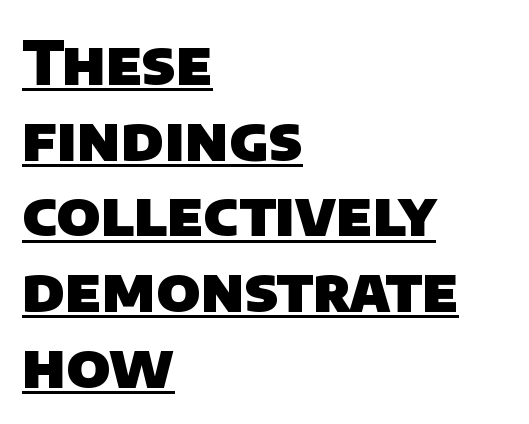
Q: Is the text bold? A: Yes.
Q: Is the typeface a serif or a sans-serif typeface? A: Sans-serif.
Q: Is the text underlined? A: Yes.
Q: How is the paragraph aligned? A: Left-aligned.
Q: Is the spacing between letters normal or unusually wide? A: Normal.
Q: Width (condensed, normal, or wide)? A: Normal.
Q: Stroke contrast? A: Low.
Q: x-height? A: Large.
Q: Monospaced? A: No.
